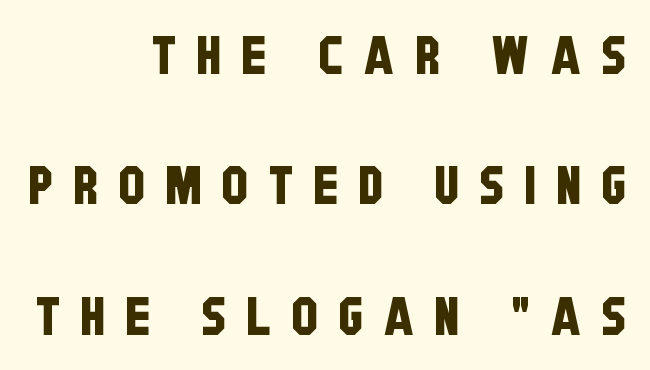
The image shows 53 px condensed sans-serif type; set right-aligned, loose line spacing (2.46x), unusually wide letter spacing (+0.38 em), not underlined; low stroke contrast and a large x-height.
